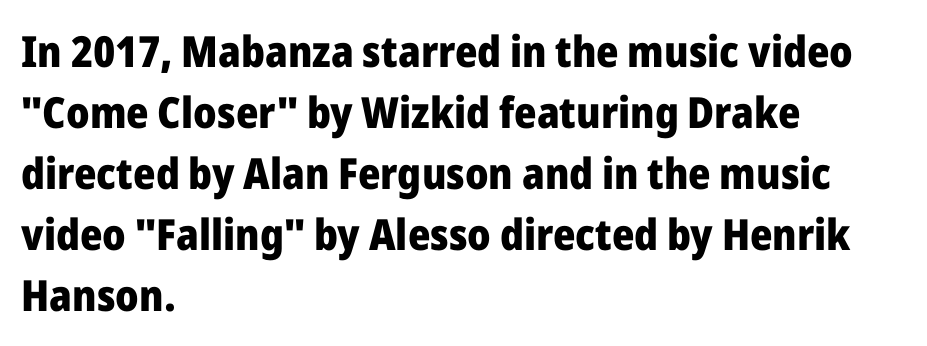
The image shows 43 px heavy sans-serif type, upright; set left-aligned, normal line spacing (1.42x), normal letter spacing, not underlined; low stroke contrast and a medium x-height.
